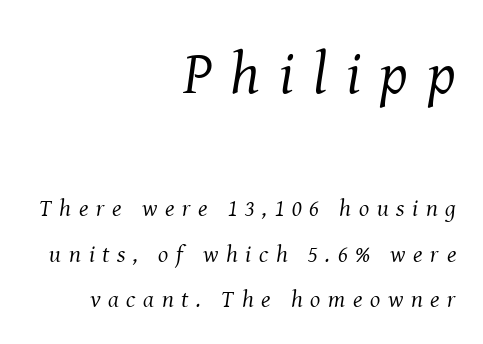
A typesetter would mark this as italic. Rule under the text: the space is simply empty. Spacing verdict: proportional, widths tailored to each character. The tracking jumps out immediately: characters are airy and widely separated.
